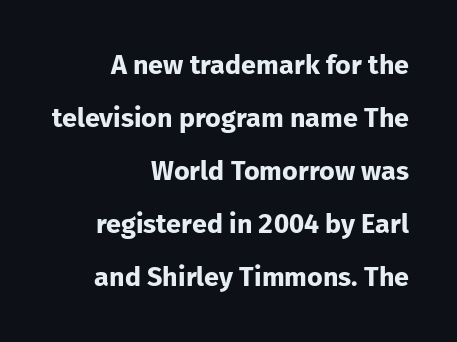
These lines were composed using upright roman letters. One glance says open: line gaps are wider than usual. Characters follow at the spacing the type designer built in. Does the copy run flush right? Yes — the right margin is perfectly even. A full-strength bold gives these letters their thick strokes. Only glyphs here, with clear space below each row.
